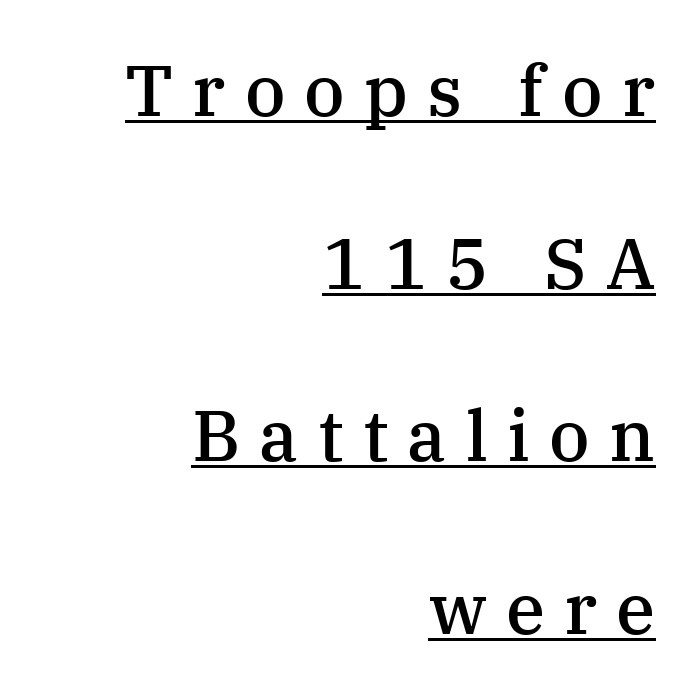
{"serif": "yes", "italic": "no", "bold": "semi", "weight": "semibold", "width": "normal", "stroke_contrast": "medium", "x_height": "medium", "monospaced": "no", "underline": "yes", "align": "right", "line_spacing": "loose", "line_spacing_ratio": 2.43, "letter_spacing": "wide", "letter_spacing_em": 0.27, "glyph_px": 71}
